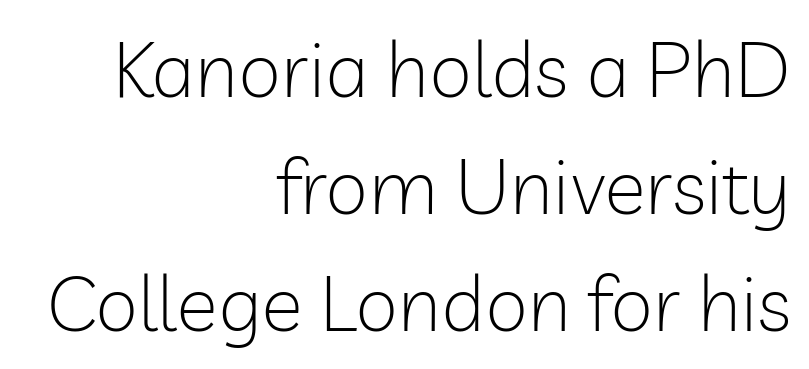
Varying glyph widths throughout — classic text-font behaviour. These lines are composed in type without serifs. Bold? No — there's no thickening of the strokes. The typography opts for an upright posture over an oblique one. Compared with a flush-left layout, this one pins lines to the opposite, right side. The type is set solid horizontally, with unmodified tracking.
